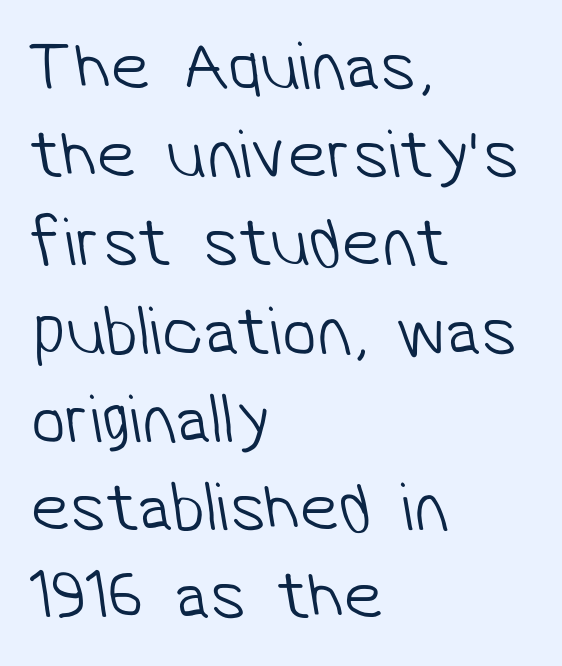
Typographically, this falls in the sans-serif category. The designer left line spacing at the default. Line beginnings align vertically; line endings do not. Proportional: the letters do not fall into vertical columns. Descender tails drop into unmarked territory.
